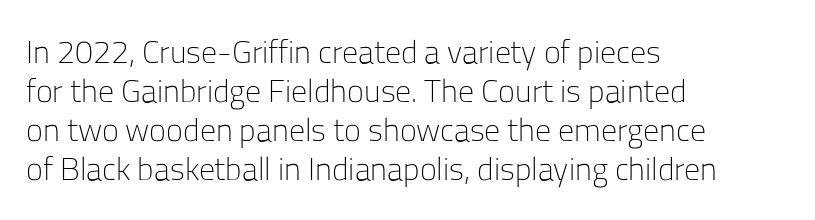
Q: Is the text bold? A: No.
Q: Is the text italic (slanted)? A: No, it is upright.
Q: Is the typeface a serif or a sans-serif typeface? A: Sans-serif.
Q: Is the text underlined? A: No.
Q: How is the paragraph aligned? A: Left-aligned.
Q: Is the spacing between letters normal or unusually wide? A: Normal.
Q: Width (condensed, normal, or wide)? A: Normal.
Q: Stroke contrast? A: Low.
Q: x-height? A: Medium.
Q: Monospaced? A: No.
